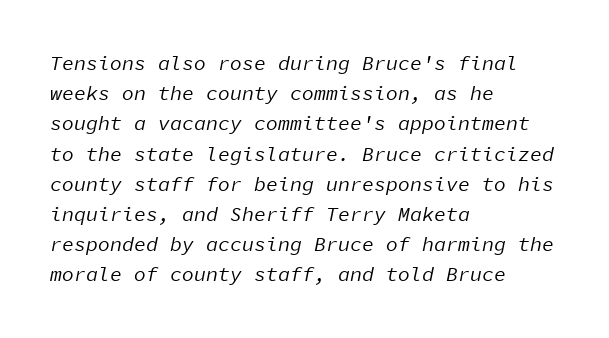
The image shows 20 px text type, italic (leaning right); set left-aligned, normal line spacing (1.51x), normal letter spacing, not underlined.
